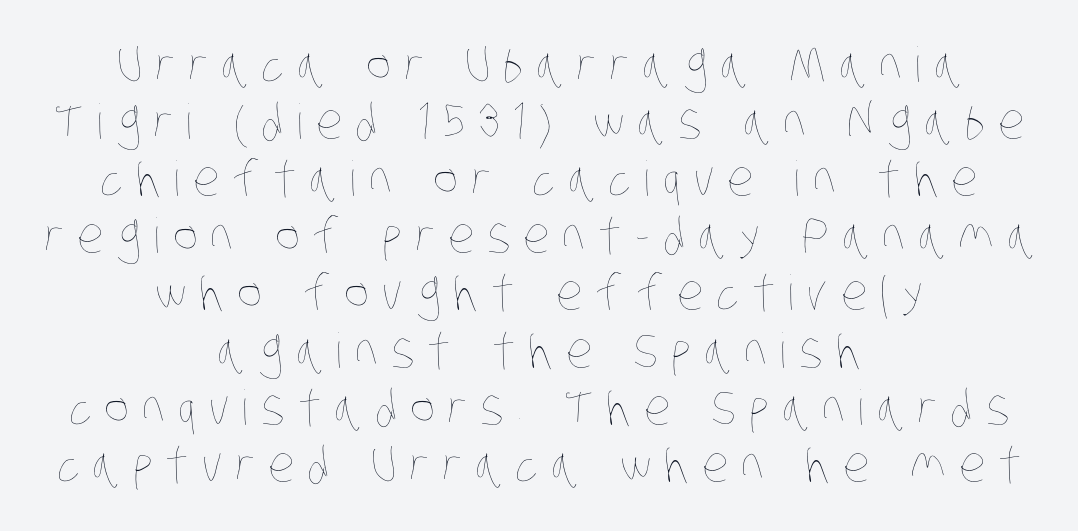
{"bold": "no", "weight": "thin", "width": "condensed", "stroke_contrast": "low", "x_height": "large", "monospaced": "no", "underline": "no", "align": "center", "line_spacing_ratio": 1.19, "letter_spacing": "wide", "letter_spacing_em": 0.27, "glyph_px": 48}
